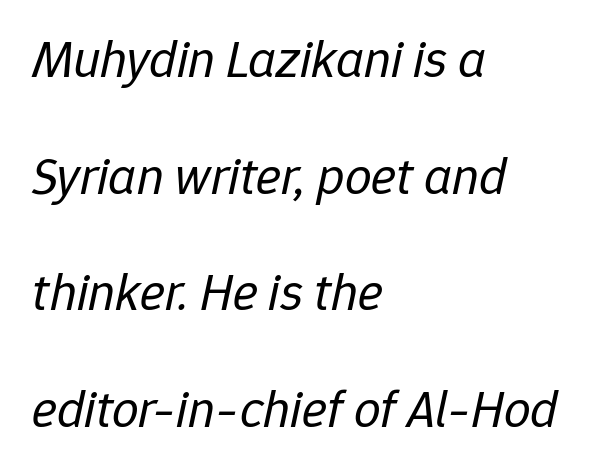
The image shows 53 px regular-weight type, italic (leaning right); set left-aligned, loose line spacing (2.2x), normal letter spacing, not underlined; low stroke contrast and a medium x-height.
